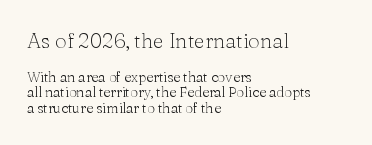
{"italic": "no", "bold": "no", "underline": "no", "align": "left", "line_spacing": "tight", "line_spacing_ratio": 1.13, "letter_spacing": "normal", "letter_spacing_em": 0.0, "larger_block": "first", "size_ratio": 1.5, "glyph_px": 21}
